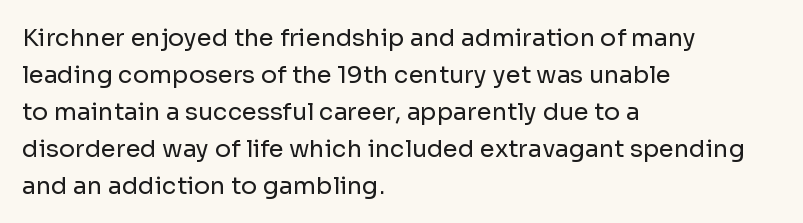
Vertical strokes here are truly vertical. Every row of glyphs begins at an identical x-position on the left. Between one letter and the next there's only the usual sliver of space. Only glyphs here, with clear space below each row.
